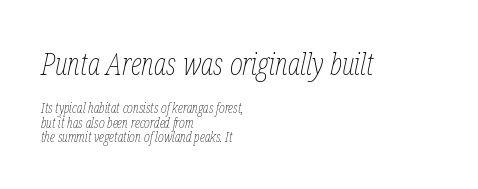
{"italic": "yes", "lean": "right", "slant_degrees": 12, "bold": "no", "weight": "thin", "width": "condensed", "stroke_contrast": "low", "x_height": "medium", "monospaced": "no", "underline": "no", "align": "left", "line_spacing": "tight", "line_spacing_ratio": 1.04, "letter_spacing": "normal", "letter_spacing_em": 0.0, "larger_block": "first", "size_ratio": 2.21, "glyph_px": 31}
